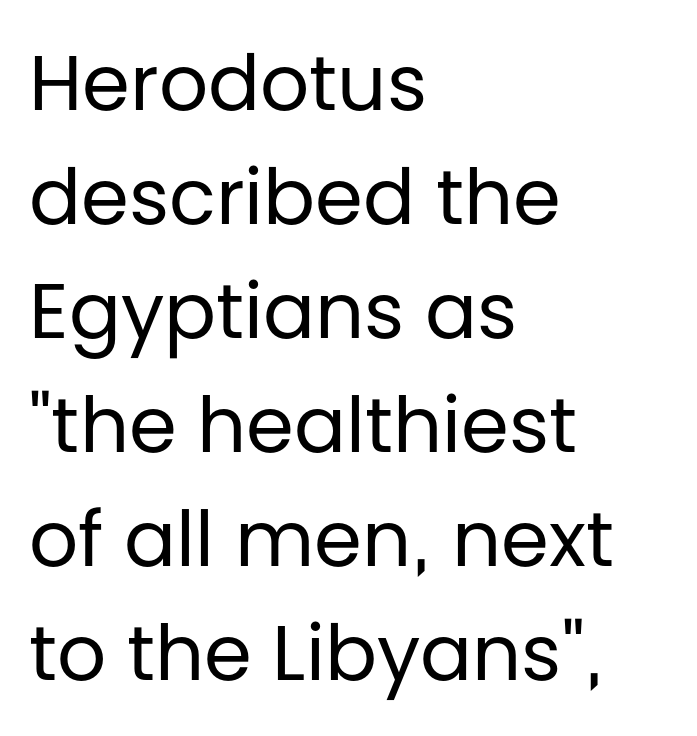
{"serif": "no", "italic": "no", "bold": "no", "weight": "regular", "width": "normal", "stroke_contrast": "low", "x_height": "large", "monospaced": "no", "underline": "no", "align": "left", "line_spacing": "normal", "line_spacing_ratio": 1.48, "letter_spacing": "normal", "letter_spacing_em": 0.0, "glyph_px": 77}
